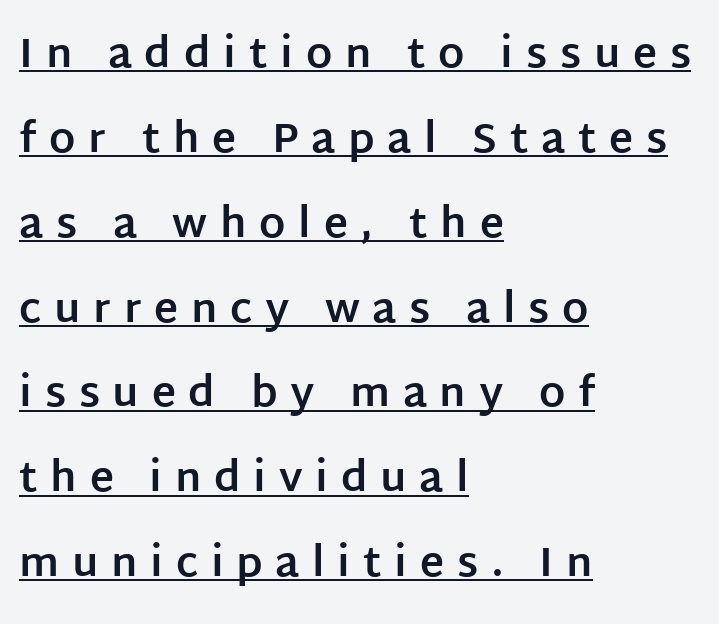
{"serif": "no", "italic": "no", "bold": "yes", "weight": "bold", "width": "normal", "stroke_contrast": "low", "x_height": "large", "monospaced": "no", "underline": "yes", "align": "left", "line_spacing": "loose", "line_spacing_ratio": 2.07, "letter_spacing": "wide", "letter_spacing_em": 0.31, "glyph_px": 41}
